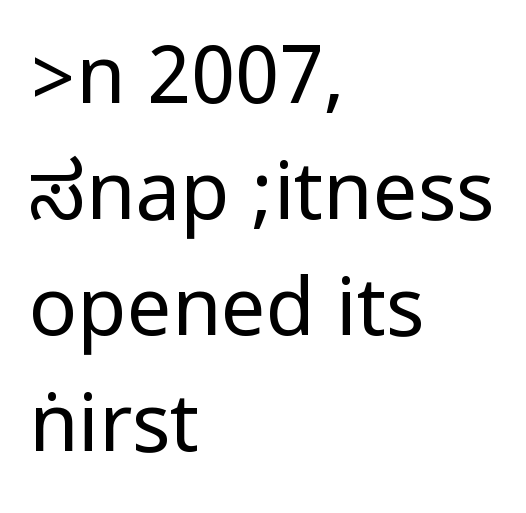
The image shows 80 px regular-weight, condensed sans-serif type, upright; set left-aligned, normal line spacing (1.45x), normal letter spacing, not underlined; low stroke contrast.
